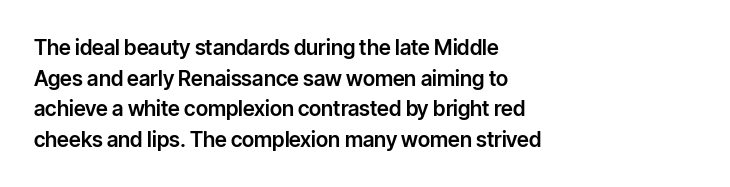
The image shows 21 px text type, upright; set left-aligned, normal line spacing (1.46x), normal letter spacing, not underlined.
